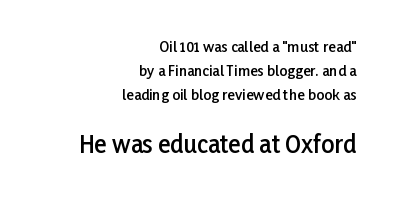
Q: Is the text bold? A: Semi-bold.
Q: Is the text italic (slanted)? A: No, it is upright.
Q: Is the text underlined? A: No.
Q: How is the paragraph aligned? A: Right-aligned.
Q: Is the spacing between letters normal or unusually wide? A: Normal.
Q: Which block of text is set in a larger size, the first (top) or the second (bottom)? A: The second (bottom) one.
